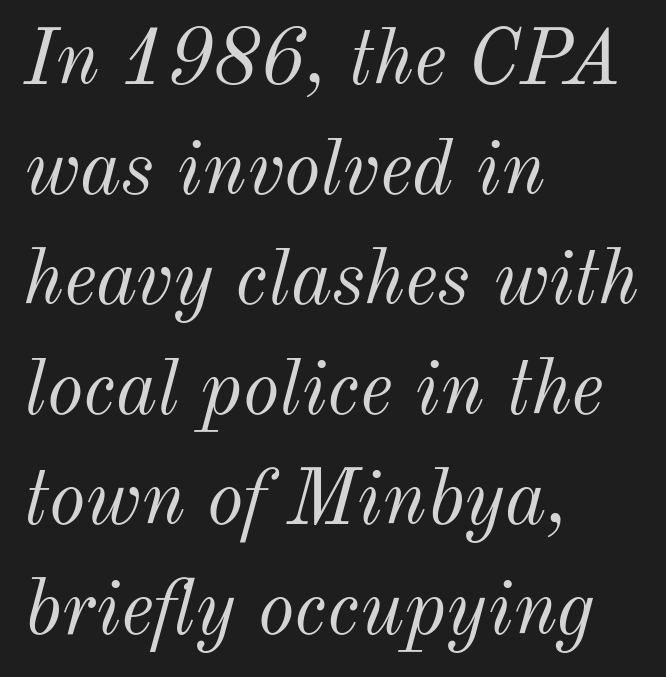
Q: Is the text bold? A: No.
Q: Is the text italic (slanted)? A: Yes, it leans right by about 12 degrees.
Q: Is the text underlined? A: No.
Q: How is the paragraph aligned? A: Left-aligned.
Q: Is the spacing between letters normal or unusually wide? A: Normal.
Q: Is the spacing between lines tight, normal or loose? A: Normal.
Q: Width (condensed, normal, or wide)? A: Normal.
Q: Stroke contrast? A: Medium.
Q: x-height? A: Small.
Q: Monospaced? A: No.
